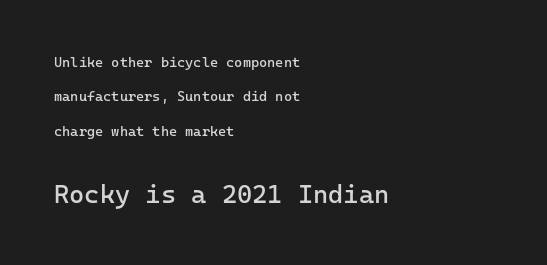
The image shows 26 px text type, upright; set left-aligned, loose line spacing (2.46x), normal letter spacing, not underlined; the second (bottom) block is 1.86x larger.
